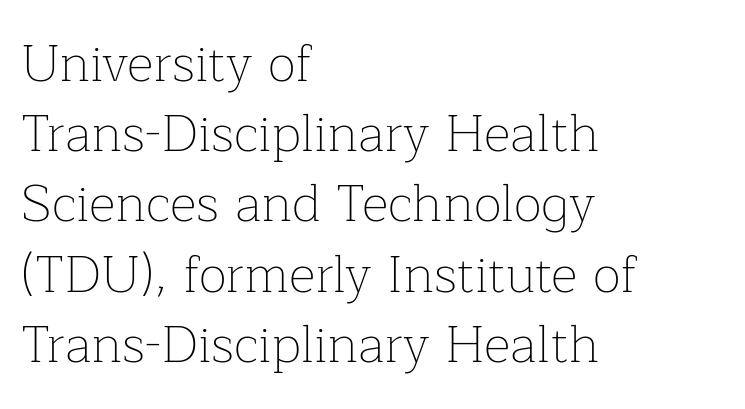
{"serif": "yes", "italic": "no", "bold": "no", "weight": "thin", "width": "normal", "stroke_contrast": "low", "x_height": "medium", "monospaced": "no", "underline": "no", "align": "left", "line_spacing": "normal", "line_spacing_ratio": 1.35, "letter_spacing": "normal", "letter_spacing_em": 0.0, "glyph_px": 52}
